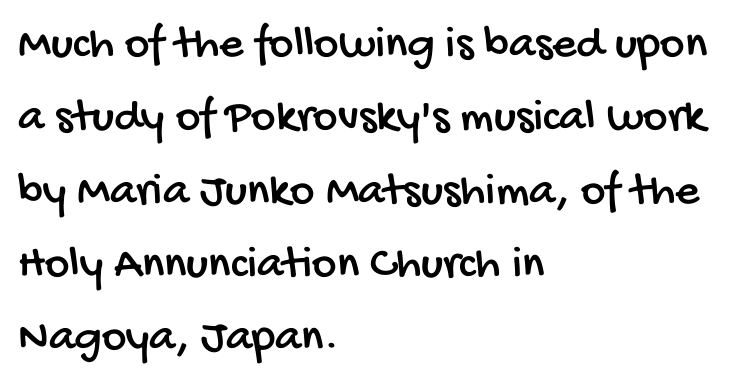
The specimen omits any rule beneath the text block's lines. This rendering leaves character spacing at its baseline value. Think of a printed novel: that variable character pitch is what you see here. This rendering uses left alignment, leaving the right contour irregular.
